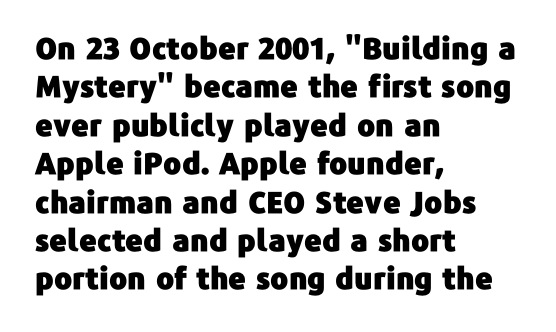
Proportional: the letters do not fall into vertical columns. Every character sits straight up, as roman type does. Quick note: interline space is typical. A typesetter would label this face a sans.
